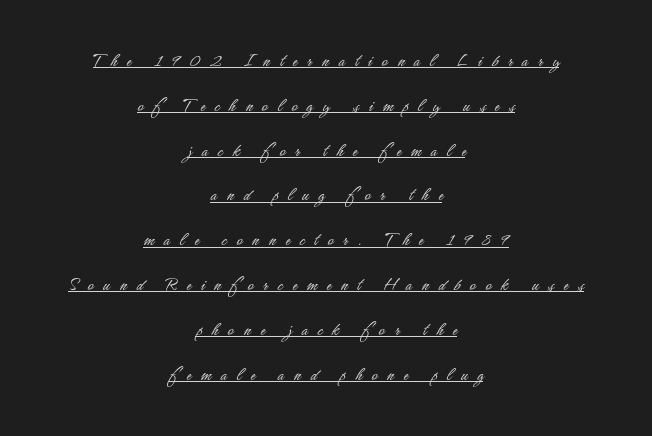
Short note: letters widely spaced. Every word sits above its own underline. This is not heavy type; no bold has been used.
